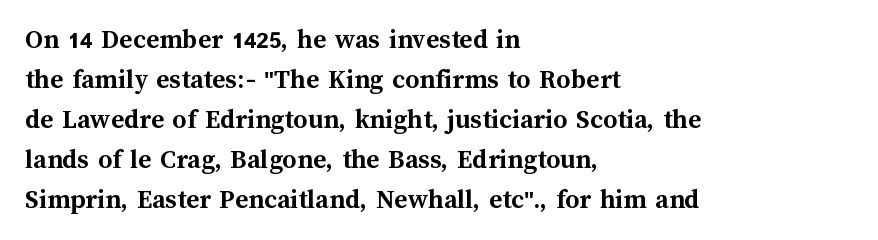
The image shows 28 px semibold type, upright; set left-aligned, normal line spacing (1.43x), normal letter spacing, not underlined; medium stroke contrast and a medium x-height.
